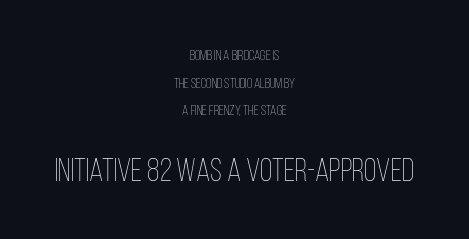
The image shows 32 px thin, condensed type, upright; set centered, loose line spacing (1.97x), normal letter spacing, not underlined; the second (bottom) block is 2.29x larger; low stroke contrast and a large x-height.
